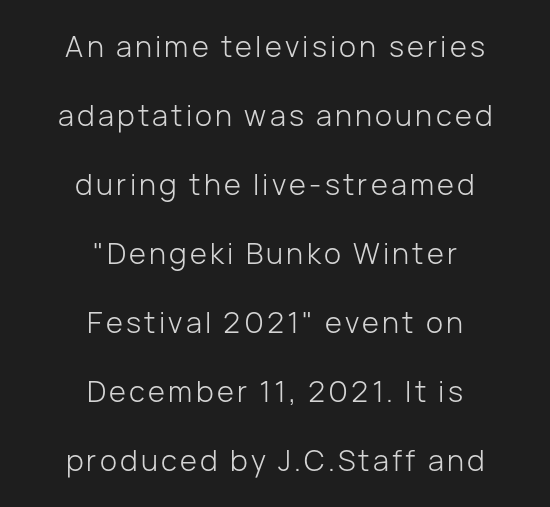
Q: Is the text bold? A: No.
Q: Is the text italic (slanted)? A: No, it is upright.
Q: Is the typeface a serif or a sans-serif typeface? A: Sans-serif.
Q: Is the text underlined? A: No.
Q: How is the paragraph aligned? A: Centered.
Q: Is the spacing between lines tight, normal or loose? A: Loose.
Q: Width (condensed, normal, or wide)? A: Normal.
Q: Stroke contrast? A: Low.
Q: x-height? A: Medium.
Q: Monospaced? A: No.
